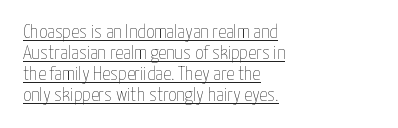
Q: Is the text bold? A: No.
Q: Is the text italic (slanted)? A: No, it is upright.
Q: Is the text underlined? A: Yes.
Q: How is the paragraph aligned? A: Left-aligned.
Q: Is the spacing between letters normal or unusually wide? A: Normal.
Q: Is the spacing between lines tight, normal or loose? A: Tight.
